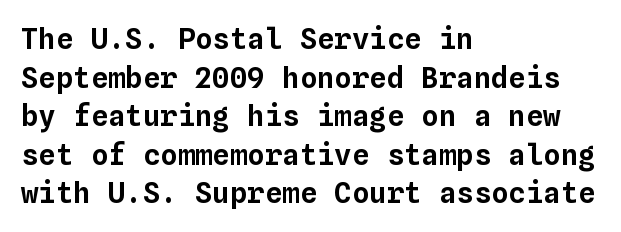
Q: Is the text italic (slanted)? A: No, it is upright.
Q: Is the text underlined? A: No.
Q: How is the paragraph aligned? A: Left-aligned.
Q: Is the spacing between letters normal or unusually wide? A: Normal.
Q: Is the spacing between lines tight, normal or loose? A: Normal.
Q: Width (condensed, normal, or wide)? A: Normal.
Q: Stroke contrast? A: Low.
Q: x-height? A: Medium.
Q: Monospaced? A: Yes.
